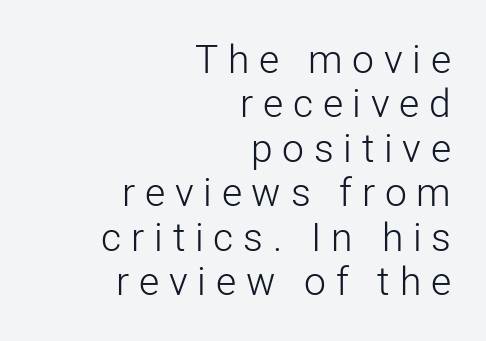
{"serif": "no", "italic": "no", "bold": "no", "weight": "light", "width": "normal", "stroke_contrast": "low", "x_height": "medium", "monospaced": "no", "underline": "no", "align": "right", "line_spacing": "tight", "line_spacing_ratio": 1.14, "letter_spacing": "wide", "letter_spacing_em": 0.25, "glyph_px": 39}
